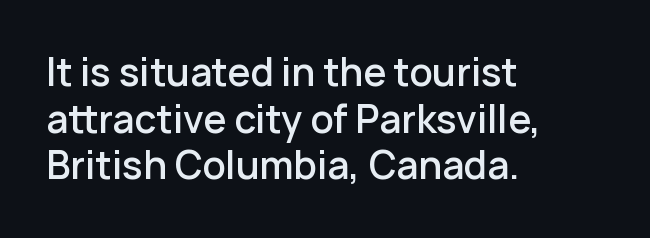
No feet cap the strokes, marking this as sans-serif type. The compositor pushed each line to the left boundary. Rule under the text: the space is simply empty. Evenly set lines give the paragraph a standard silhouette. Tracking here is standard; glyphs follow each other at the usual distance.
